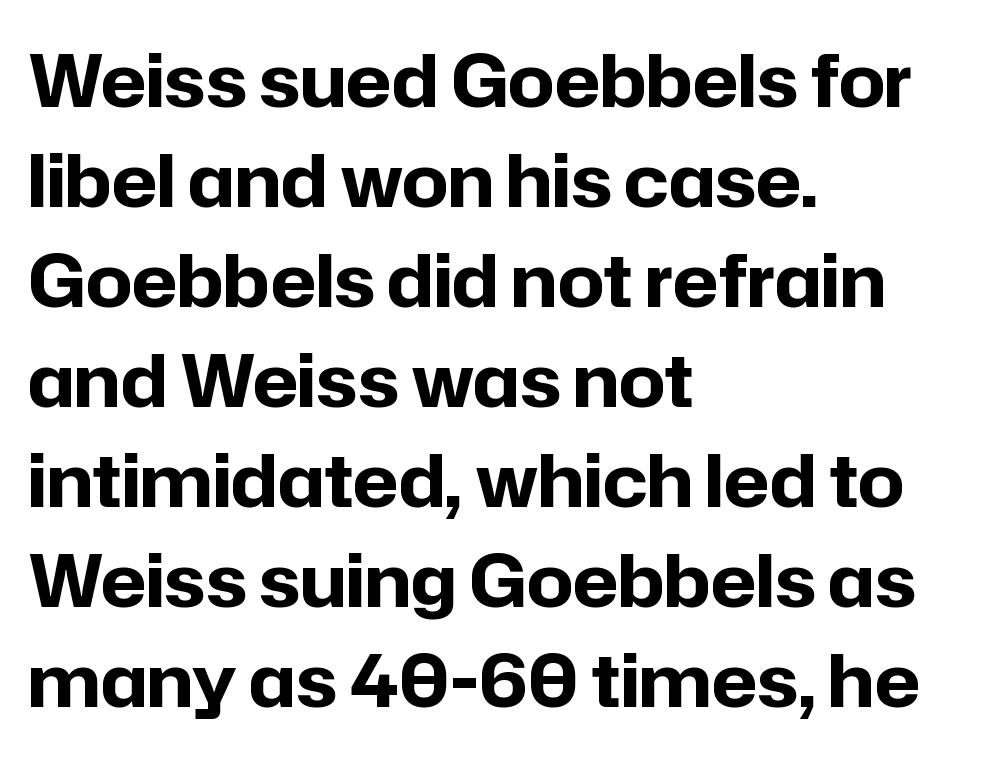
The image shows 72 px bold sans-serif type, upright; set left-aligned, normal line spacing (1.39x), normal letter spacing, not underlined; low stroke contrast and a medium x-height.
